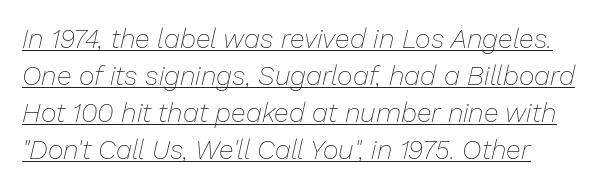
Q: Is the text bold? A: No.
Q: Is the text italic (slanted)? A: Yes, it leans right by about 13 degrees.
Q: Is the text underlined? A: Yes.
Q: Is the spacing between letters normal or unusually wide? A: Normal.
Q: Is the spacing between lines tight, normal or loose? A: Normal.
